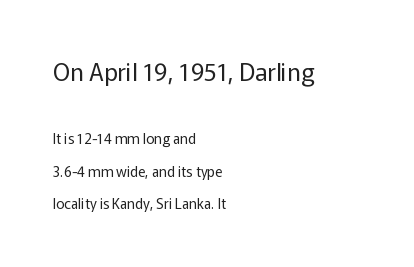
The image shows 24 px text type, upright; set left-aligned, loose line spacing (2.3x), normal letter spacing, not underlined; the first (top) block is 1.71x larger.
